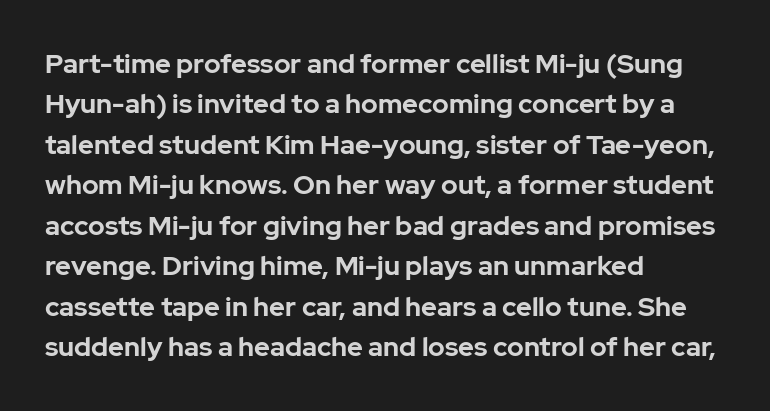
Look at the tracking — it's just the regular setting, nothing added. A classic flush-left, rag-right setting is used for this passage. Lines of text with bare space underneath. The font's upright variant was chosen for this text.
